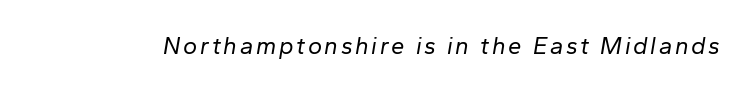
The image shows 24 px text type, italic (leaning right); set not underlined.
